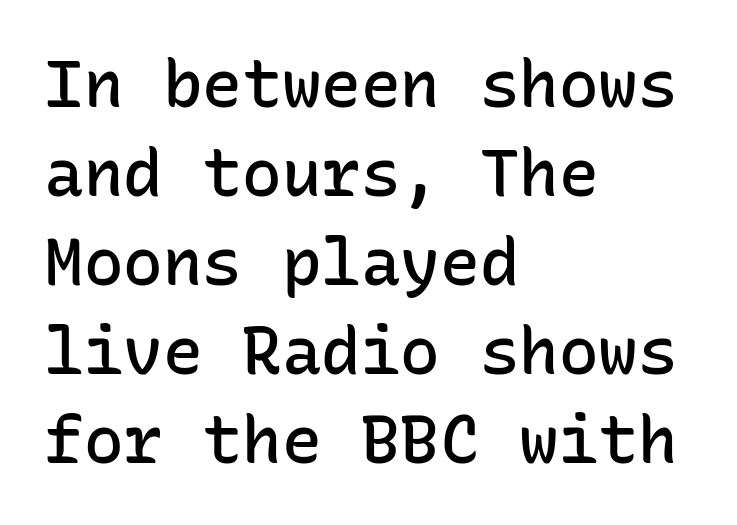
{"serif": "no", "italic": "no", "bold": "semi", "weight": "semibold", "width": "normal", "stroke_contrast": "low", "x_height": "medium", "monospaced": "yes", "underline": "no", "align": "left", "line_spacing": "normal", "line_spacing_ratio": 1.35, "letter_spacing": "normal", "letter_spacing_em": 0.0, "glyph_px": 66}
